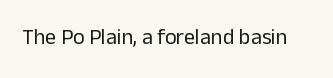
{"italic": "no", "bold": "no", "underline": "no", "letter_spacing": "normal", "letter_spacing_em": 0.0, "glyph_px": 22}
